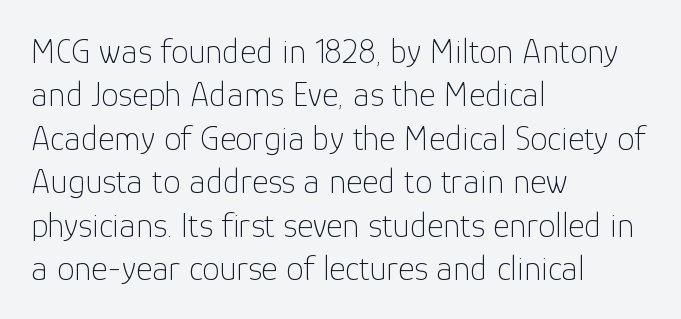
{"serif": "no", "italic": "no", "bold": "no", "weight": "thin", "width": "normal", "stroke_contrast": "low", "x_height": "medium", "monospaced": "no", "underline": "no", "align": "left", "line_spacing_ratio": 1.24, "letter_spacing": "normal", "letter_spacing_em": 0.0, "glyph_px": 35}
